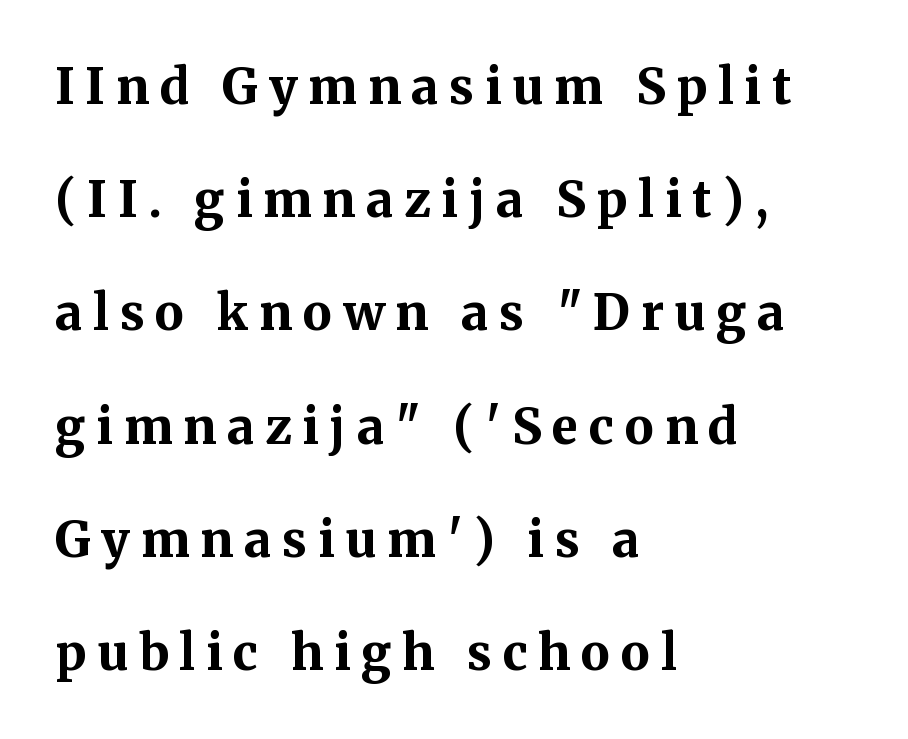
{"serif": "yes", "italic": "no", "bold": "yes", "weight": "bold", "width": "normal", "stroke_contrast": "medium", "x_height": "medium", "monospaced": "no", "underline": "no", "align": "left", "line_spacing": "loose", "line_spacing_ratio": 2.31, "letter_spacing": "wide", "letter_spacing_em": 0.22, "glyph_px": 49}
